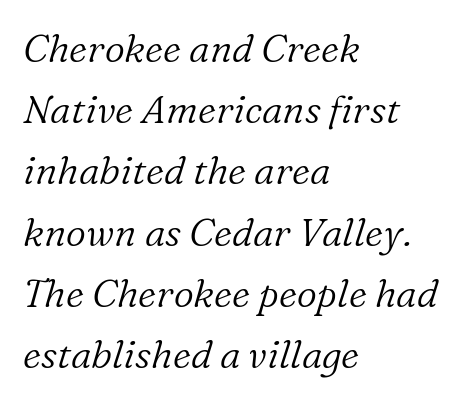
The image shows 39 px light serif type, italic (leaning right); set left-aligned, normal line spacing (1.57x), normal letter spacing, not underlined; low stroke contrast and a medium x-height.
